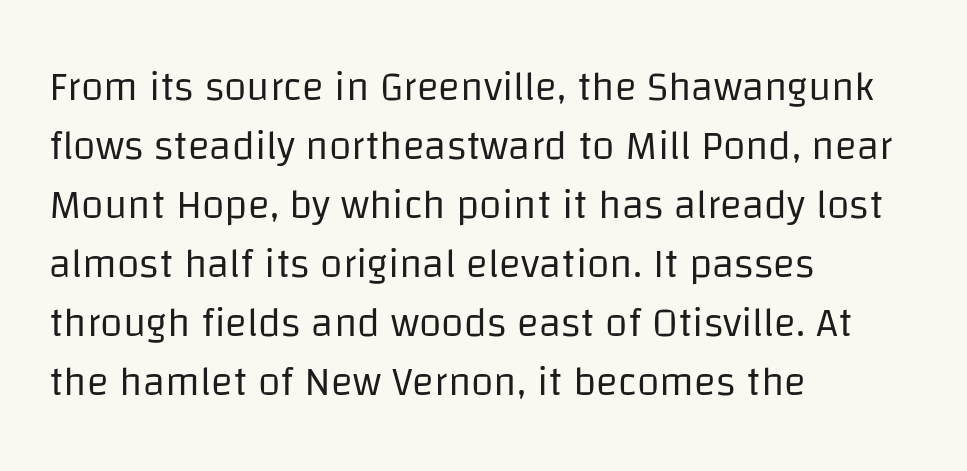
{"serif": "no", "italic": "no", "bold": "no", "weight": "regular", "width": "normal", "stroke_contrast": "low", "x_height": "large", "monospaced": "no", "underline": "no", "align": "left", "line_spacing": "normal", "line_spacing_ratio": 1.44, "letter_spacing": "normal", "letter_spacing_em": 0.0, "glyph_px": 41}
